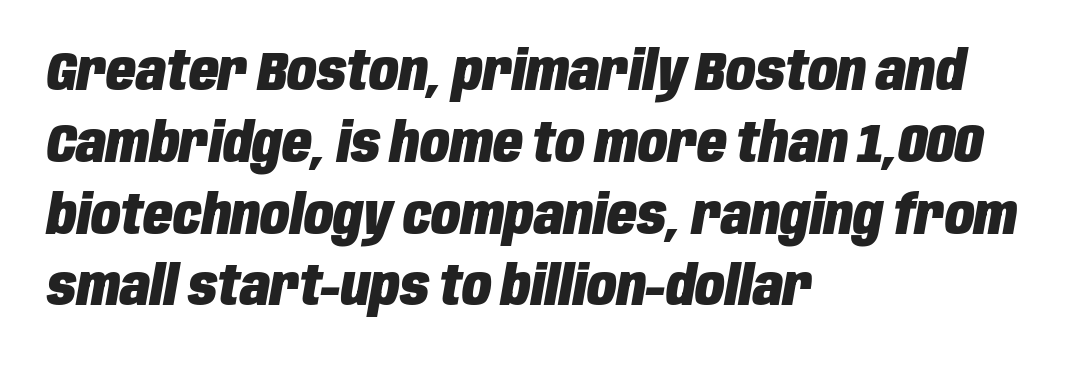
The image shows 54 px heavy, condensed type, italic (leaning right); set left-aligned, normal line spacing (1.33x), normal letter spacing, not underlined; low stroke contrast and a large x-height.
